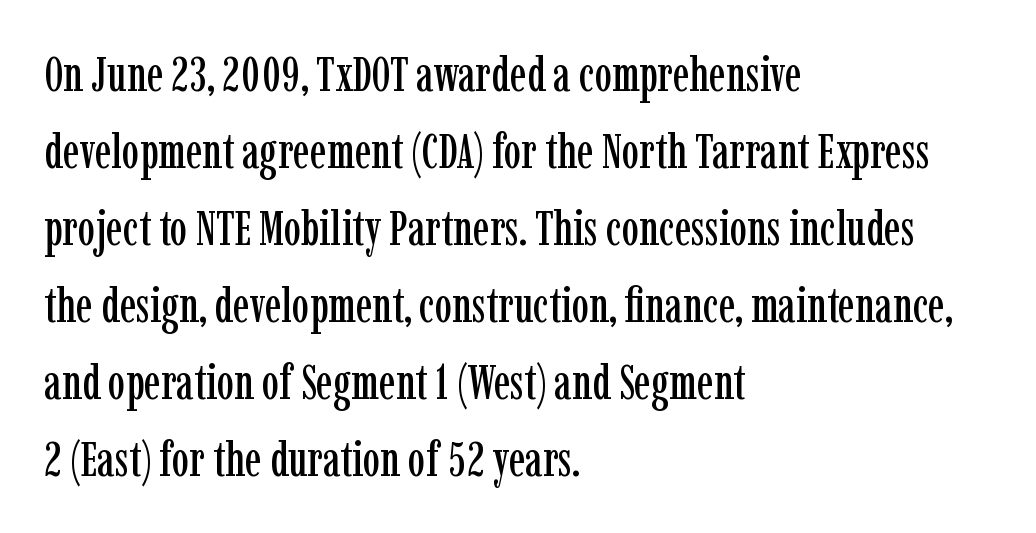
{"serif": "yes", "italic": "no", "width": "condensed", "stroke_contrast": "low", "x_height": "medium", "monospaced": "no", "underline": "no", "align": "left", "line_spacing": "normal", "line_spacing_ratio": 1.57, "letter_spacing": "normal", "letter_spacing_em": 0.0, "glyph_px": 49}
